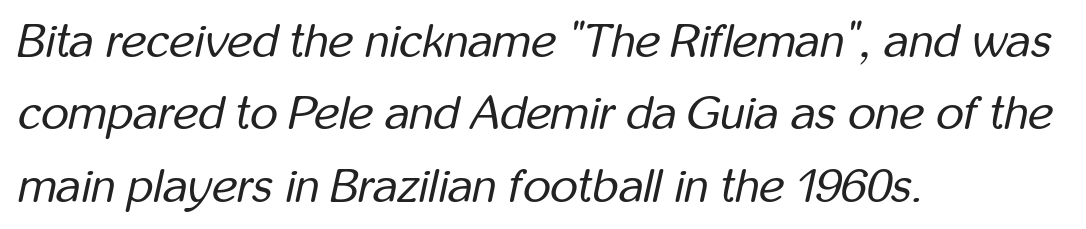
{"italic": "yes", "lean": "right", "slant_degrees": 12, "bold": "no", "weight": "regular", "width": "condensed", "stroke_contrast": "low", "x_height": "medium", "monospaced": "no", "underline": "no", "align": "left", "line_spacing": "normal", "line_spacing_ratio": 1.51, "letter_spacing": "normal", "letter_spacing_em": 0.0, "glyph_px": 48}
